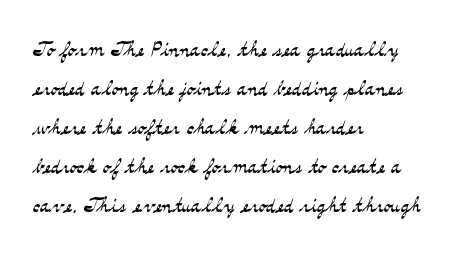
The image shows 27 px text type; set left-aligned, normal line spacing (1.44x), normal letter spacing, not underlined.
